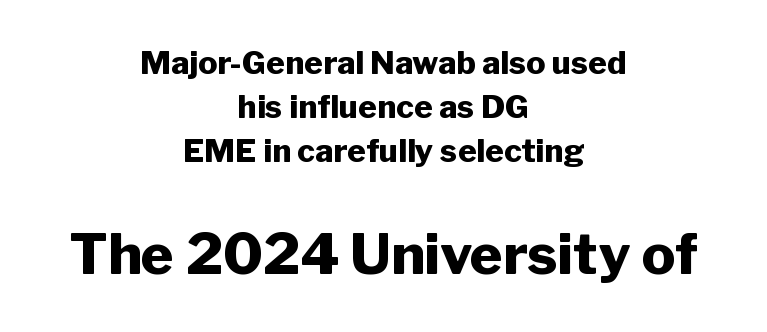
The image shows 56 px heavy sans-serif type, upright; set centered, normal line spacing (1.37x), normal letter spacing, not underlined; the second (bottom) block is 1.75x larger; low stroke contrast and a medium x-height.
